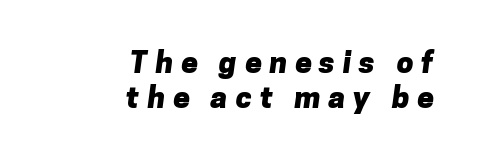
The image shows 30 px heavy sans-serif type; set right-aligned, line spacing 1.16x, unusually wide letter spacing (+0.26 em), not underlined; low stroke contrast and a medium x-height.
